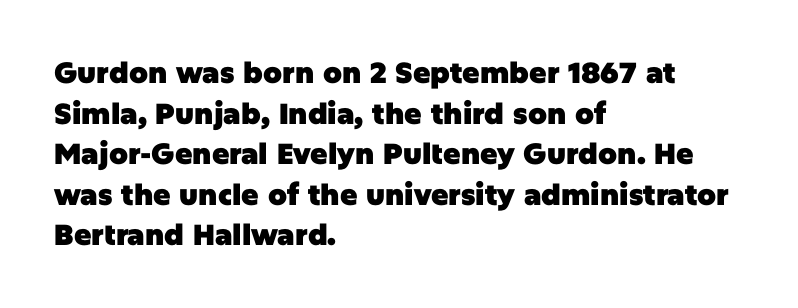
{"serif": "no", "italic": "no", "bold": "yes", "weight": "heavy", "width": "normal", "stroke_contrast": "low", "x_height": "large", "monospaced": "no", "underline": "no", "align": "left", "line_spacing": "normal", "line_spacing_ratio": 1.4, "letter_spacing": "normal", "letter_spacing_em": 0.0, "glyph_px": 29}
